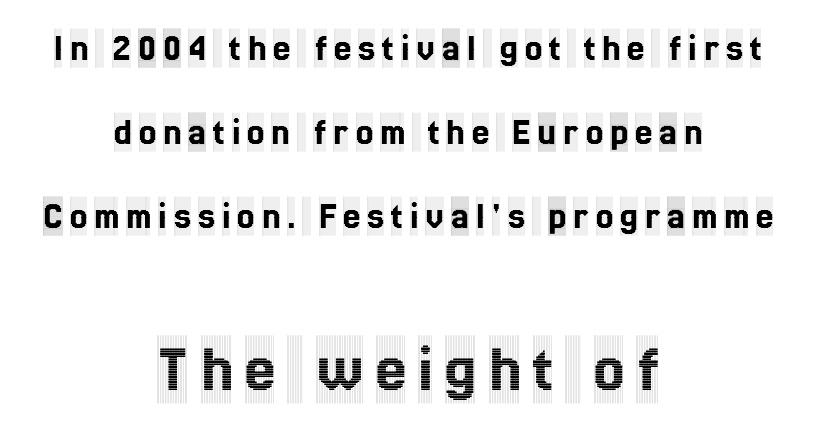
Q: Is the text italic (slanted)? A: No, it is upright.
Q: Is the typeface a serif or a sans-serif typeface? A: Serif.
Q: Is the text underlined? A: No.
Q: How is the paragraph aligned? A: Centered.
Q: Is the spacing between lines tight, normal or loose? A: Loose.
Q: Which block of text is set in a larger size, the first (top) or the second (bottom)? A: The second (bottom) one.
Q: Width (condensed, normal, or wide)? A: Condensed.
Q: x-height? A: Large.
Q: Monospaced? A: No.
